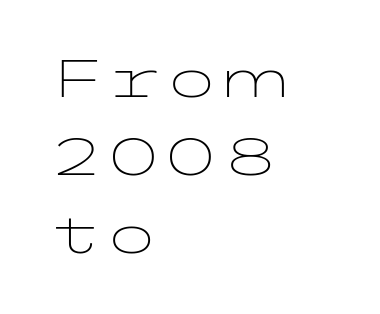
Q: Is the text bold? A: No.
Q: Is the text italic (slanted)? A: No, it is upright.
Q: Is the typeface a serif or a sans-serif typeface? A: Sans-serif.
Q: Is the text underlined? A: No.
Q: How is the paragraph aligned? A: Left-aligned.
Q: Is the spacing between letters normal or unusually wide? A: Normal.
Q: Is the spacing between lines tight, normal or loose? A: Normal.
Q: Width (condensed, normal, or wide)? A: Wide.
Q: Stroke contrast? A: Low.
Q: x-height? A: Medium.
